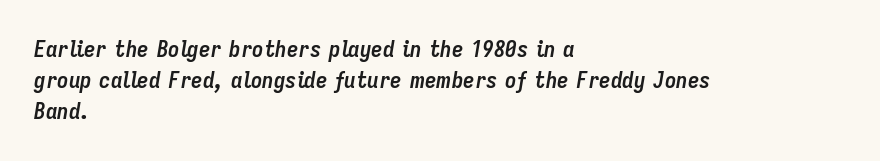
Q: Is the text bold? A: Yes.
Q: Is the text italic (slanted)? A: Yes, it leans right by about 9 degrees.
Q: Is the text underlined? A: No.
Q: How is the paragraph aligned? A: Left-aligned.
Q: Is the spacing between letters normal or unusually wide? A: Normal.
Q: Is the spacing between lines tight, normal or loose? A: Normal.
